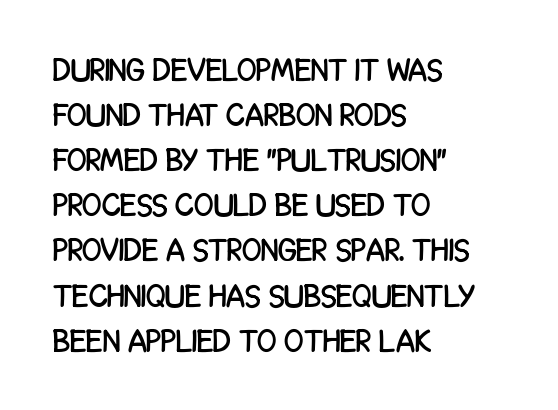
The image shows 32 px condensed sans-serif type, upright; set left-aligned, normal line spacing (1.41x), normal letter spacing, not underlined; low stroke contrast and a large x-height.
